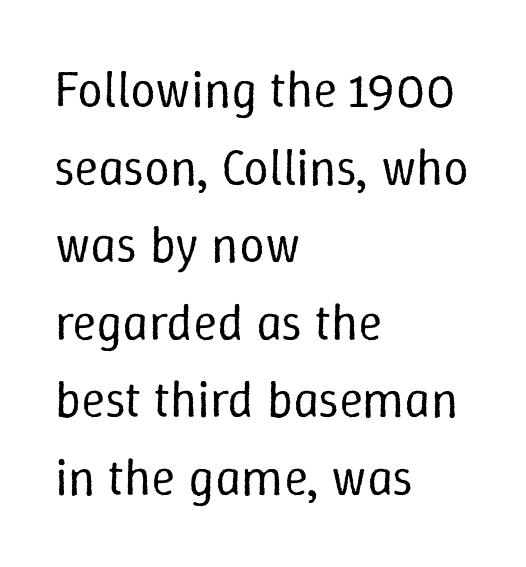
{"italic": "no", "bold": "no", "weight": "regular", "width": "normal", "stroke_contrast": "low", "x_height": "medium", "monospaced": "no", "underline": "no", "align": "left", "line_spacing": "normal", "line_spacing_ratio": 1.52, "letter_spacing": "normal", "letter_spacing_em": 0.0, "glyph_px": 51}
